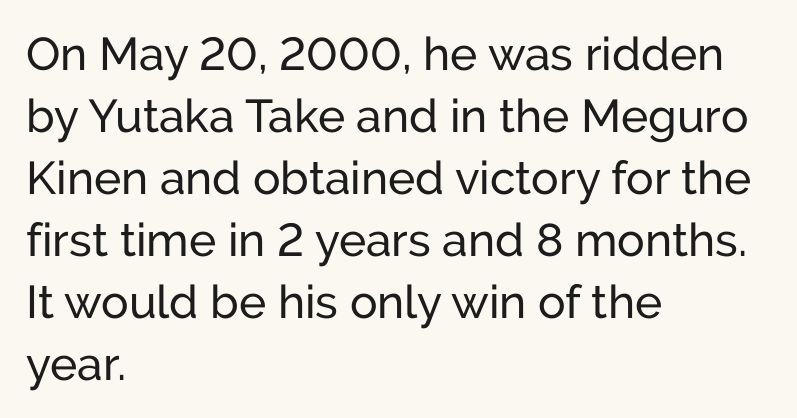
The image shows 46 px regular-weight sans-serif type, upright; set left-aligned, normal line spacing (1.35x), normal letter spacing, not underlined; low stroke contrast and a medium x-height.
